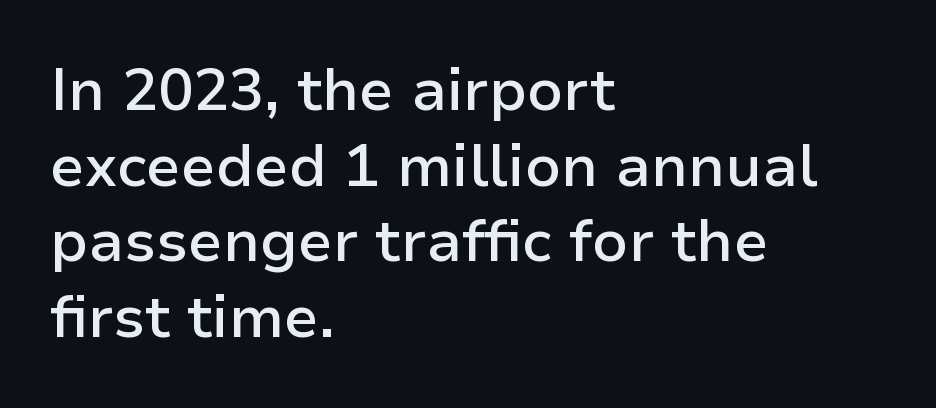
Q: Is the text bold? A: Semi-bold.
Q: Is the text italic (slanted)? A: No, it is upright.
Q: Is the typeface a serif or a sans-serif typeface? A: Sans-serif.
Q: Is the text underlined? A: No.
Q: How is the paragraph aligned? A: Left-aligned.
Q: Is the spacing between letters normal or unusually wide? A: Normal.
Q: Is the spacing between lines tight, normal or loose? A: Normal.
Q: Width (condensed, normal, or wide)? A: Normal.
Q: Stroke contrast? A: Low.
Q: x-height? A: Medium.
Q: Monospaced? A: No.
